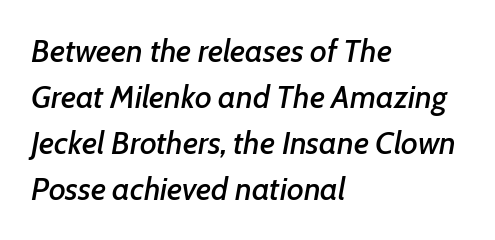
Notice how the passage keeps a crisp vertical edge on the left only. Decoration check: the copy has no underline. This is oblique type, the kind used for emphasis or titles. Look at the tracking — it's just the regular setting, nothing added.
